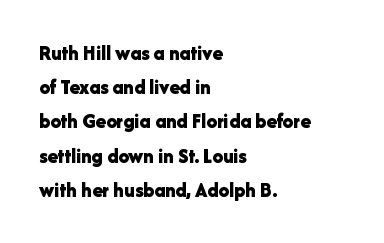
Q: Is the text bold? A: Yes.
Q: Is the text italic (slanted)? A: No, it is upright.
Q: Is the text underlined? A: No.
Q: How is the paragraph aligned? A: Left-aligned.
Q: Is the spacing between letters normal or unusually wide? A: Normal.
Q: Is the spacing between lines tight, normal or loose? A: Normal.
